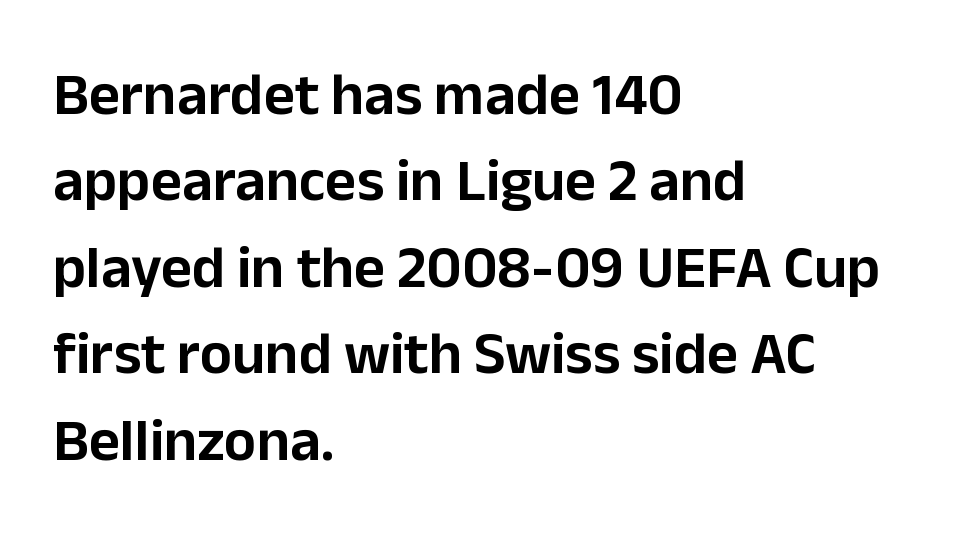
{"serif": "no", "italic": "no", "width": "normal", "stroke_contrast": "low", "x_height": "medium", "monospaced": "no", "underline": "no", "align": "left", "line_spacing": "normal", "line_spacing_ratio": 1.44, "letter_spacing": "normal", "letter_spacing_em": 0.0, "glyph_px": 60}
